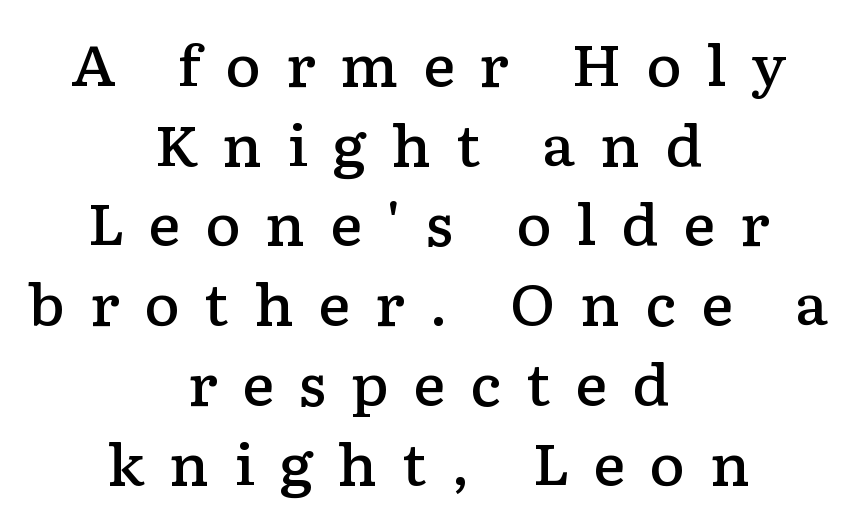
The image shows 55 px semibold, wide serif type, upright; set centered, normal line spacing (1.45x), unusually wide letter spacing (+0.44 em), not underlined; low stroke contrast and a medium x-height.
